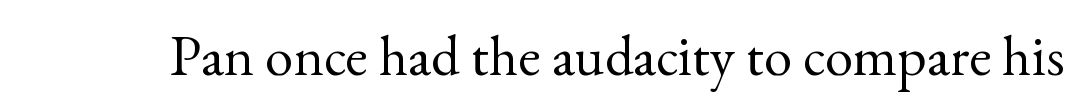
Glyph-to-glyph distance matches everyday printed text. Are there feet on the stems? There are — it's a serif. Every stem runs plumb, perpendicular to the baseline. Weight class: somewhere from thin through regular. Descenders hang freely into open space.
